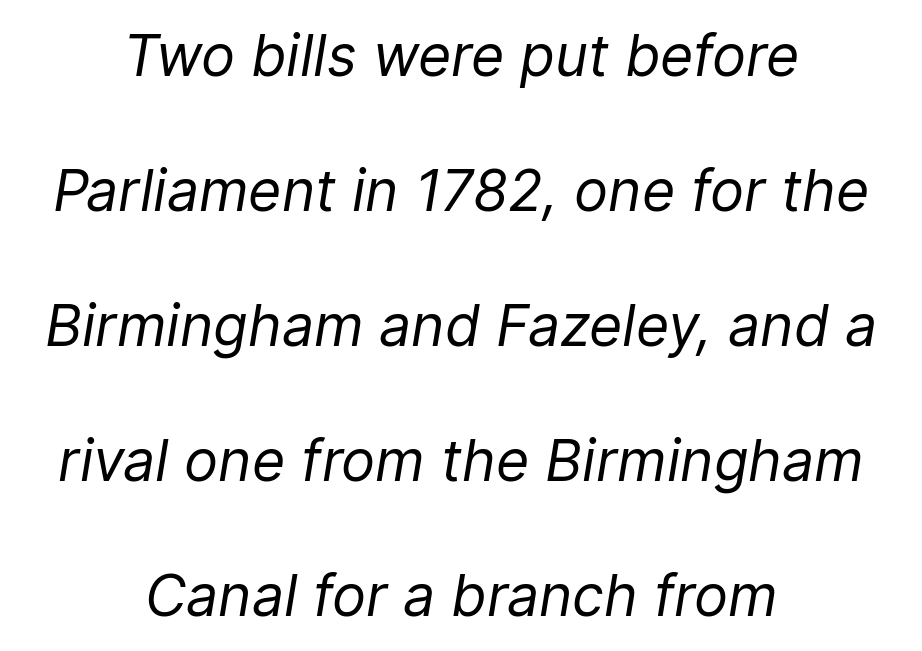
The image shows 57 px regular-weight type, italic (leaning right); set centered, loose line spacing (2.37x), normal letter spacing, not underlined; low stroke contrast and a medium x-height.
